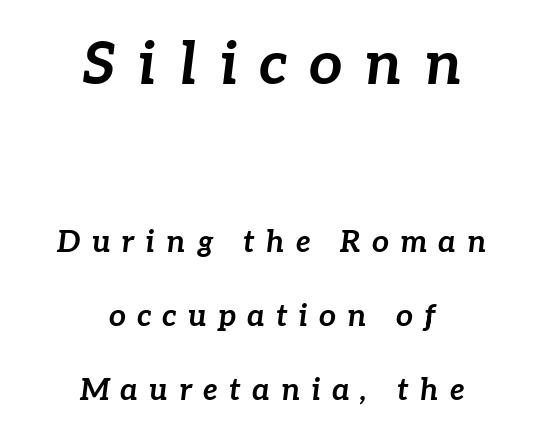
Note the varied advance widths — an 'i' is clearly narrower than an 'm'. Weight check: bold — yes, fully. The space directly below the letters is spotless. Honestly, the rows look like they've been pulled way apart. Slant detected: the letters are inclined. Is the lower block the larger one? No — the upper block carries the bigger type.
